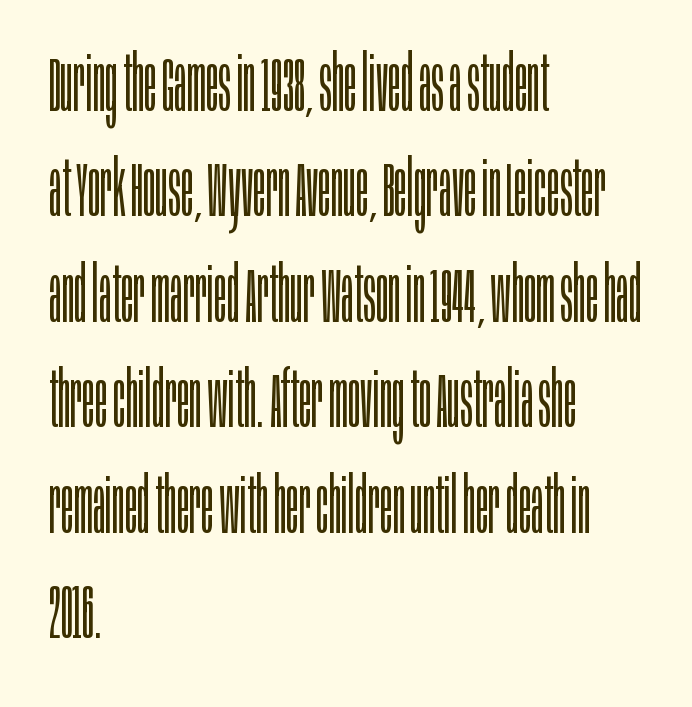
The passage shown stacks its lines at a standard gap. Serifs: no, the terminals of the letterforms are clean. If you drew a ruler down the left edge, every line would touch it. Is this a fixed-width face? No — the glyphs have proportional, varying widths. Anything drawn beneath the words? Only blank space.
